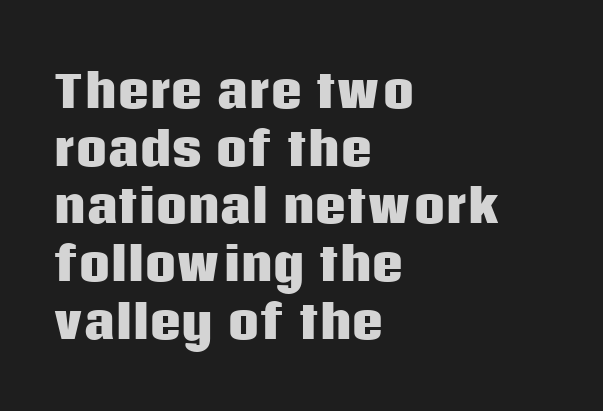
The image shows 44 px heavy sans-serif type, upright; set left-aligned, normal line spacing (1.31x), normal letter spacing, not underlined; low stroke contrast and a large x-height.
